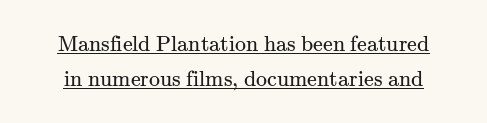
Q: Is the text bold? A: No.
Q: Is the text italic (slanted)? A: No, it is upright.
Q: Is the text underlined? A: Yes.
Q: Is the spacing between letters normal or unusually wide? A: Normal.
Q: Is the spacing between lines tight, normal or loose? A: Normal.
